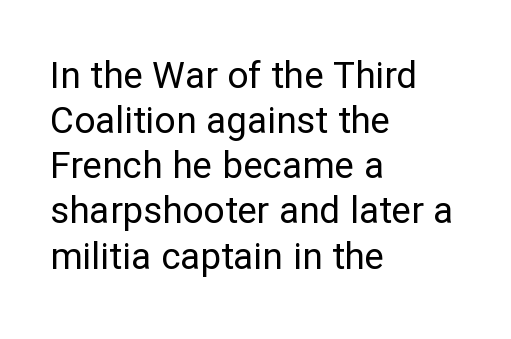
{"serif": "no", "italic": "no", "bold": "no", "weight": "regular", "width": "normal", "stroke_contrast": "low", "x_height": "medium", "monospaced": "no", "underline": "no", "align": "left", "line_spacing_ratio": 1.22, "letter_spacing": "normal", "letter_spacing_em": 0.0, "glyph_px": 37}
